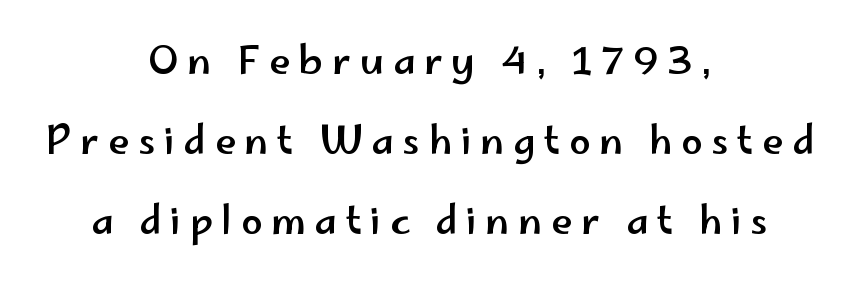
Display-style spreading of the glyphs; the letterfit is very open. Think of a printed novel: that variable character pitch is what you see here. Reading down the column, the eye jumps a long way to each next line. The typesetter chose a symmetrical, centered arrangement here. The glyphs in this specimen are sans serif. Decoration check: the copy has no underline.
